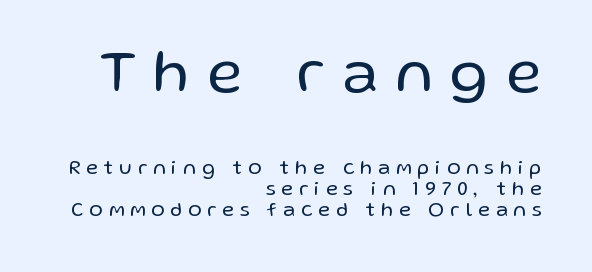
{"serif": "no", "italic": "no", "bold": "no", "weight": "regular", "width": "normal", "stroke_contrast": "low", "x_height": "medium", "monospaced": "no", "underline": "no", "align": "right", "line_spacing": "tight", "line_spacing_ratio": 1.04, "letter_spacing": "wide", "letter_spacing_em": 0.31, "larger_block": "first", "size_ratio": 3.0, "glyph_px": 60}
